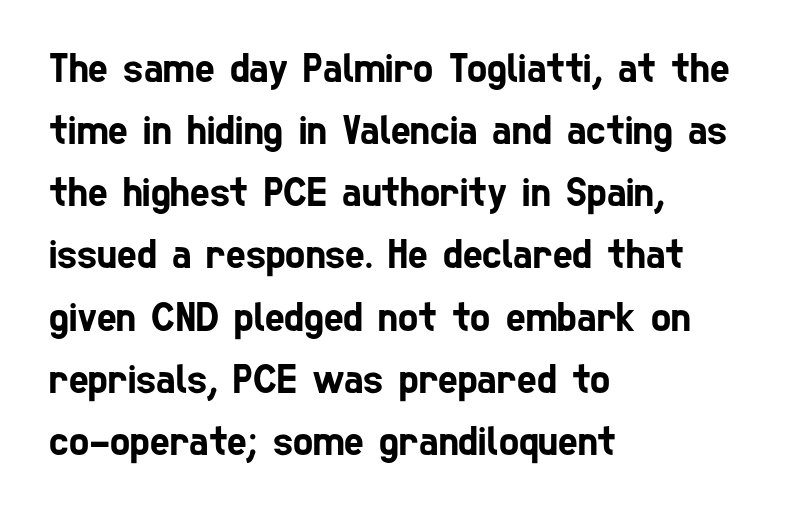
Unmarked baselines from the first word to the last. Nothing sits at the stroke ends, so this counts as sans-serif. Evenly set lines give the paragraph a standard silhouette. The typesetter chose a ragged-right arrangement here. Does extra space separate the letters? No, they use regular spacing.
